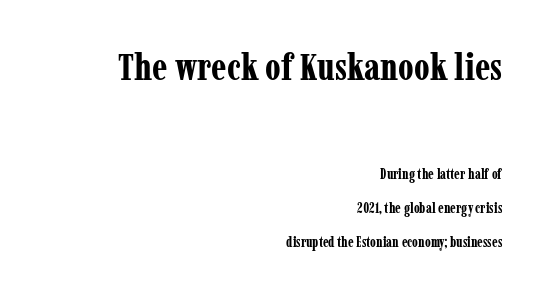
Q: Is the text bold? A: Yes.
Q: Is the text italic (slanted)? A: No, it is upright.
Q: Is the typeface a serif or a sans-serif typeface? A: Serif.
Q: Is the text underlined? A: No.
Q: How is the paragraph aligned? A: Right-aligned.
Q: Is the spacing between letters normal or unusually wide? A: Normal.
Q: Is the spacing between lines tight, normal or loose? A: Loose.
Q: Which block of text is set in a larger size, the first (top) or the second (bottom)? A: The first (top) one.
Q: Width (condensed, normal, or wide)? A: Condensed.
Q: Stroke contrast? A: Low.
Q: x-height? A: Medium.
Q: Monospaced? A: No.
